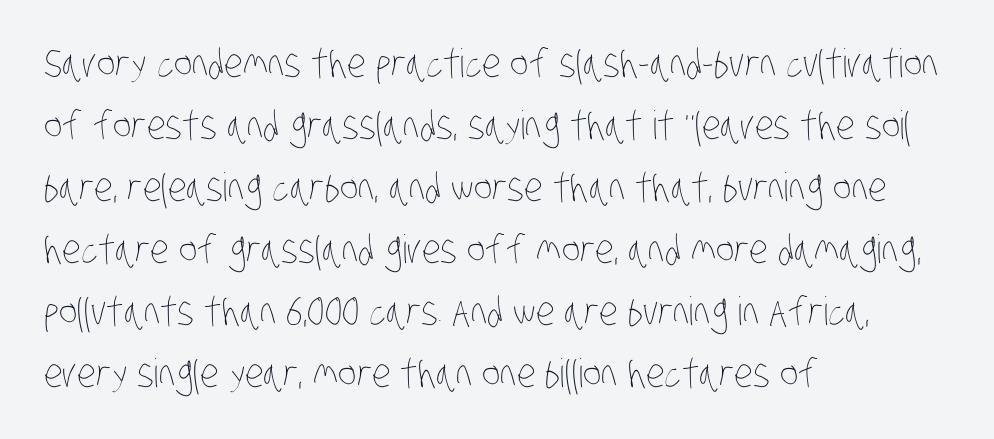
Q: Is the text bold? A: No.
Q: Is the text underlined? A: No.
Q: How is the paragraph aligned? A: Left-aligned.
Q: Is the spacing between letters normal or unusually wide? A: Normal.
Q: Is the spacing between lines tight, normal or loose? A: Normal.
Q: Width (condensed, normal, or wide)? A: Condensed.
Q: Stroke contrast? A: Low.
Q: x-height? A: Large.
Q: Monospaced? A: No.
